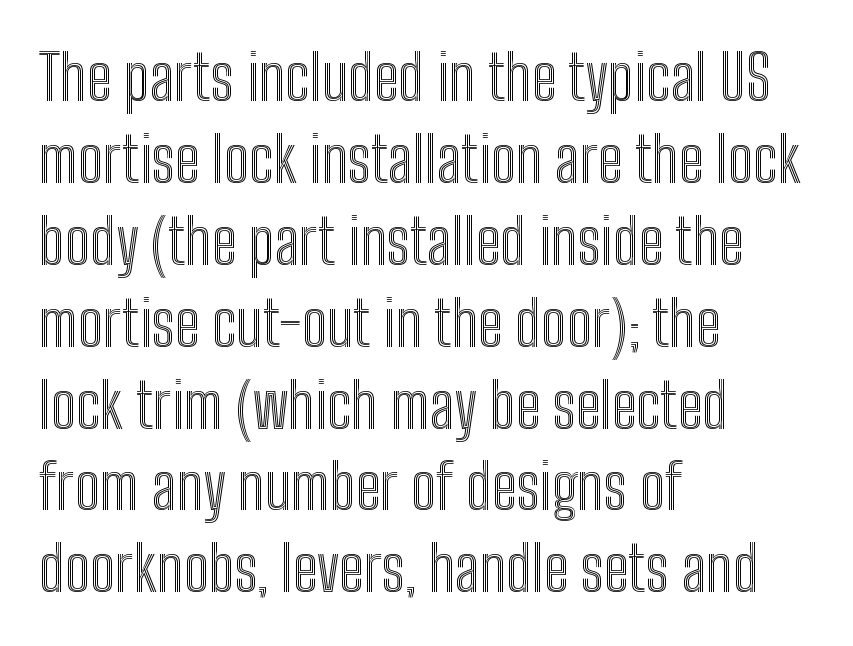
The letters advance in unequal steps, a hallmark of proportional type. The rendering anchors every line to the left-hand side. The lines sit at an ordinary, default distance from one another. Bare-footed words on every line. Posture: upright roman. Observe the ordinary spacing: letters are neighbours, not strangers.
